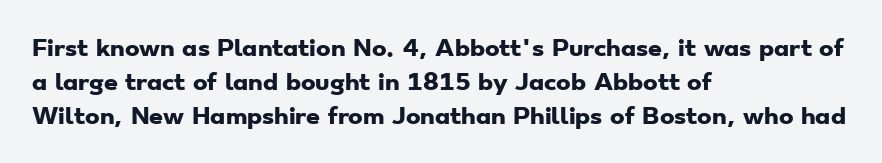
{"bold": "yes", "underline": "no", "align": "left", "line_spacing": "normal", "line_spacing_ratio": 1.55, "letter_spacing": "normal", "letter_spacing_em": 0.0, "glyph_px": 22}
